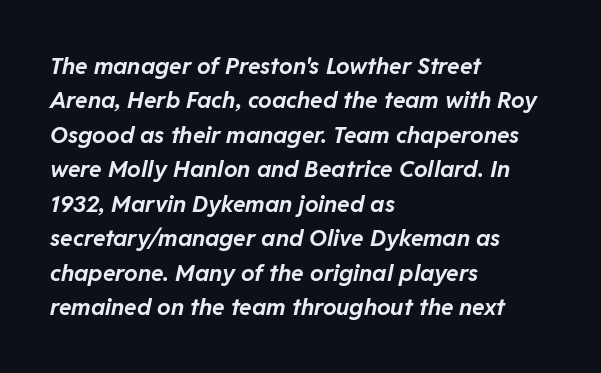
{"italic": "yes", "lean": "right", "slant_degrees": 11, "bold": "yes", "underline": "no", "align": "left", "line_spacing": "normal", "line_spacing_ratio": 1.5, "letter_spacing": "normal", "letter_spacing_em": 0.0, "glyph_px": 23}
